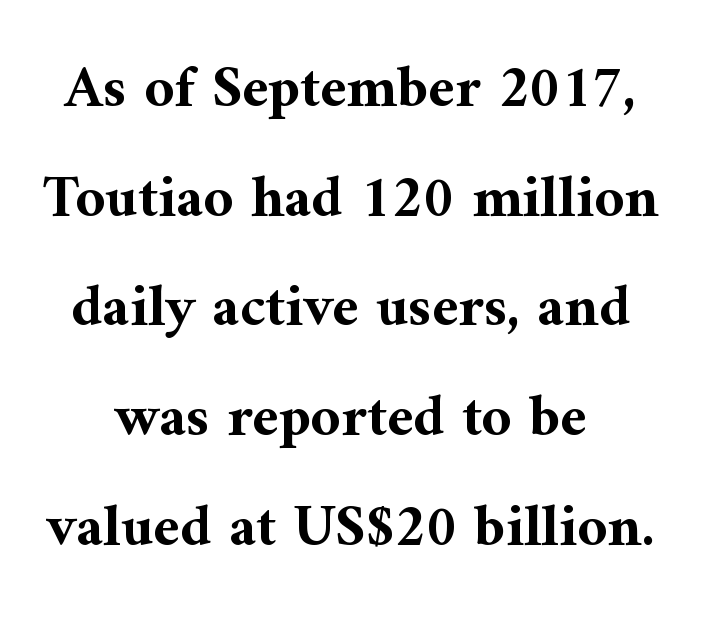
Q: Is the text bold? A: Yes.
Q: Is the text italic (slanted)? A: No, it is upright.
Q: Is the typeface a serif or a sans-serif typeface? A: Serif.
Q: Is the text underlined? A: No.
Q: How is the paragraph aligned? A: Centered.
Q: Is the spacing between letters normal or unusually wide? A: Normal.
Q: Width (condensed, normal, or wide)? A: Normal.
Q: Stroke contrast? A: Medium.
Q: x-height? A: Medium.
Q: Monospaced? A: No.
